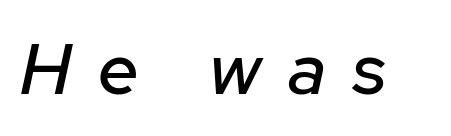
Q: Is the text italic (slanted)? A: Yes, it leans right by about 12 degrees.
Q: Is the text underlined? A: No.
Q: Is the spacing between letters normal or unusually wide? A: Unusually wide.
Q: Width (condensed, normal, or wide)? A: Normal.
Q: Stroke contrast? A: Low.
Q: x-height? A: Medium.
Q: Monospaced? A: No.
